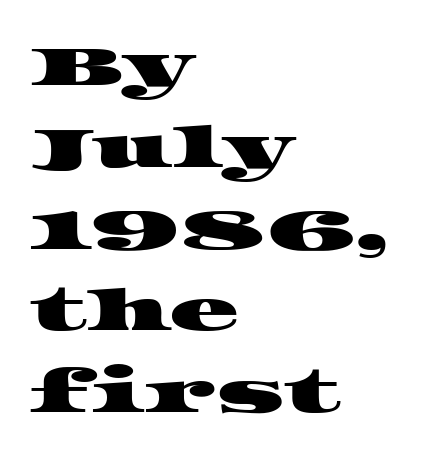
{"serif": "yes", "width": "wide", "stroke_contrast": "high", "x_height": "large", "monospaced": "no", "underline": "no", "align": "left", "line_spacing": "normal", "line_spacing_ratio": 1.41, "letter_spacing": "normal", "letter_spacing_em": 0.0, "glyph_px": 58}
